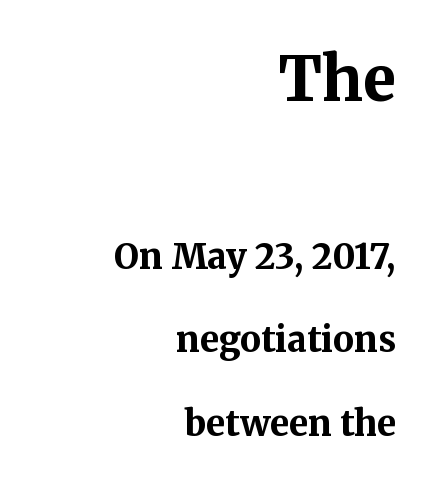
The image shows 61 px bold serif type, upright; set right-aligned, loose line spacing (2.38x), normal letter spacing, not underlined; the first (top) block is 1.74x larger; medium stroke contrast and a medium x-height.
